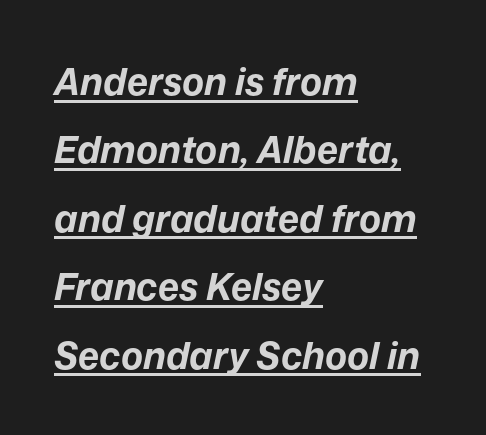
The line texture is even and compact thanks to regular tracking. Characters are canted at an angle relative to the baseline's perpendicular. What decoration does the sample have? An underline. These lines are rendered in a variable-pitch font. One-word summary of the alignment: left.
